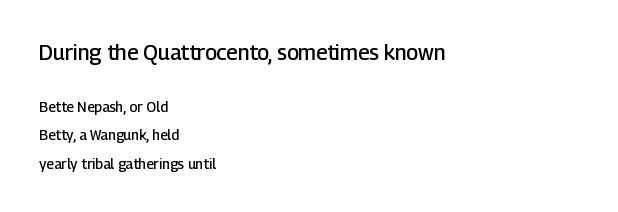
The image shows 21 px text type, upright; set left-aligned, loose line spacing (2.02x), normal letter spacing, not underlined; the first (top) block is 1.5x larger.
